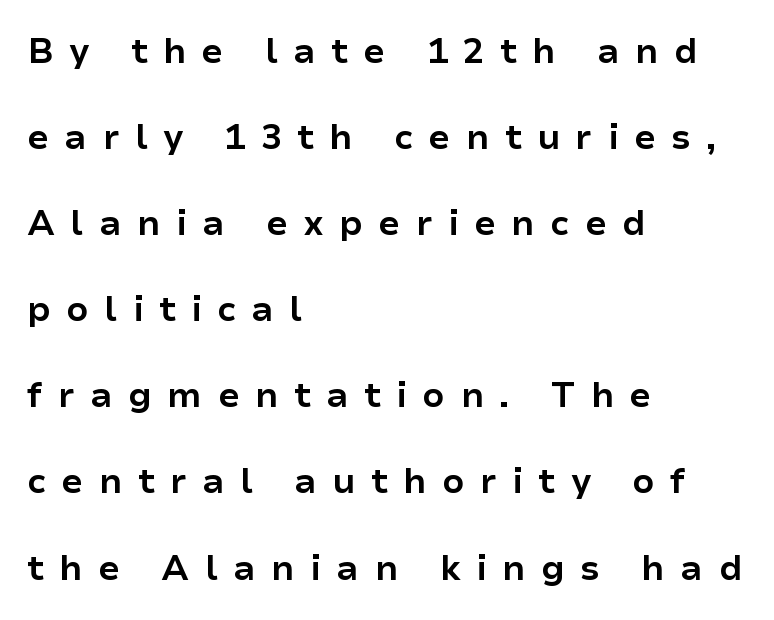
{"serif": "no", "italic": "no", "bold": "yes", "weight": "bold", "width": "normal", "stroke_contrast": "low", "x_height": "medium", "monospaced": "no", "underline": "no", "align": "left", "line_spacing": "loose", "line_spacing_ratio": 2.46, "letter_spacing": "wide", "letter_spacing_em": 0.44, "glyph_px": 35}
